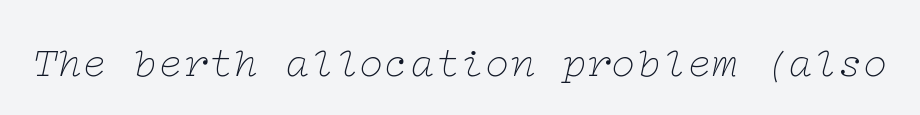
Inter-character spacing is left at the font's built-in metrics. Honestly, there is no underline to notice here at all. Compared with ordinary roman type, these characters are visibly tilted. The glyphs in this specimen are seriffed. Counters stay open thanks to moderate or lighter strokes.
